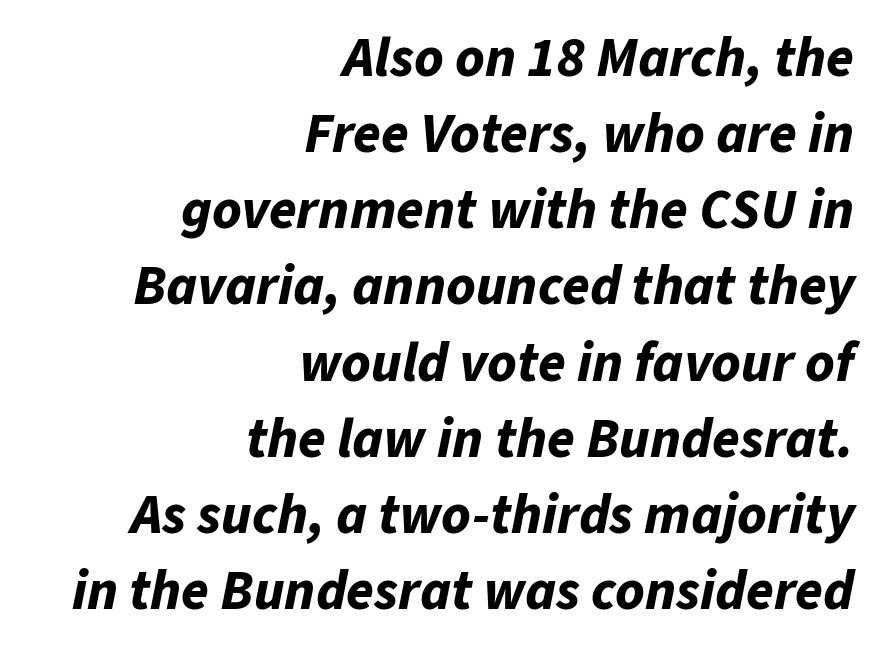
The image shows 56 px bold type, italic (leaning right); set right-aligned, normal line spacing (1.36x), normal letter spacing, not underlined; low stroke contrast and a medium x-height.
